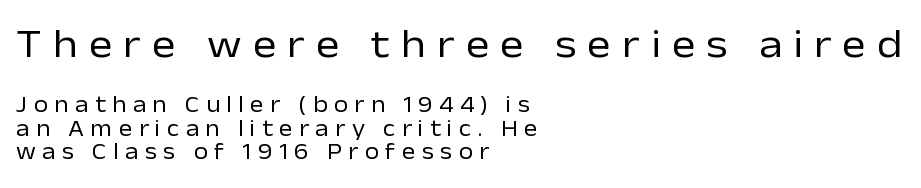
{"serif": "no", "italic": "no", "bold": "no", "weight": "regular", "width": "normal", "stroke_contrast": "low", "x_height": "medium", "monospaced": "no", "underline": "no", "align": "left", "line_spacing": "tight", "line_spacing_ratio": 1.01, "letter_spacing": "wide", "letter_spacing_em": 0.28, "larger_block": "first", "size_ratio": 1.74, "glyph_px": 40}
